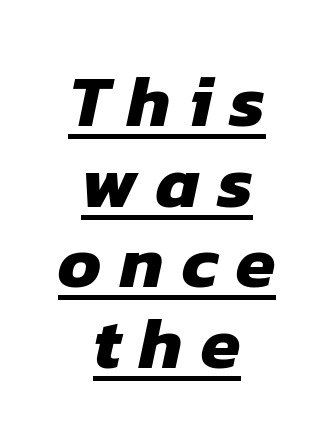
The image shows 72 px heavy sans-serif type; set centered, tight line spacing (1.12x), unusually wide letter spacing (+0.25 em), underlined; low stroke contrast and a medium x-height.
